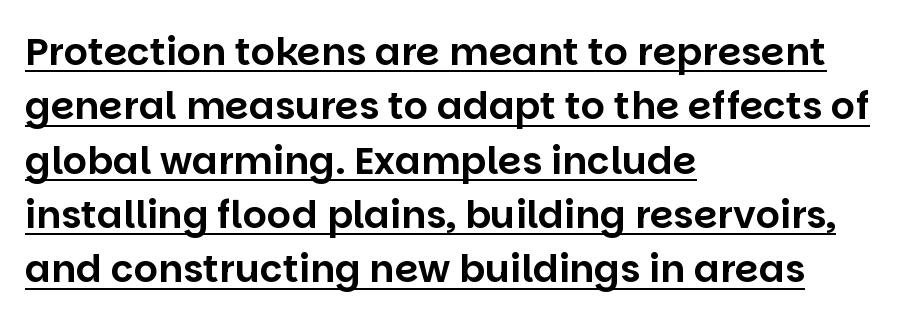
Horizontal bands of white between lines are of average thickness. Words appear dense and cohesive because spacing is normal. This rendering features underlined lettering. All the whitespace from short lines collects on the right.
